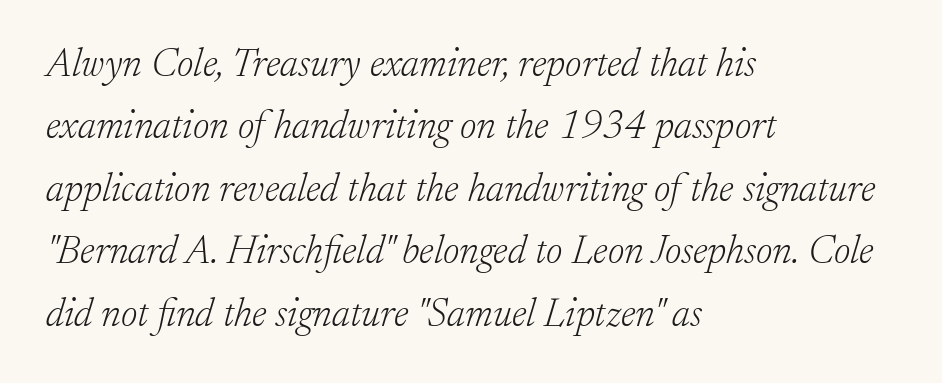
The image shows 40 px light serif type, italic (leaning right); set left-aligned, normal line spacing (1.56x), normal letter spacing, not underlined; low stroke contrast and a small x-height.
